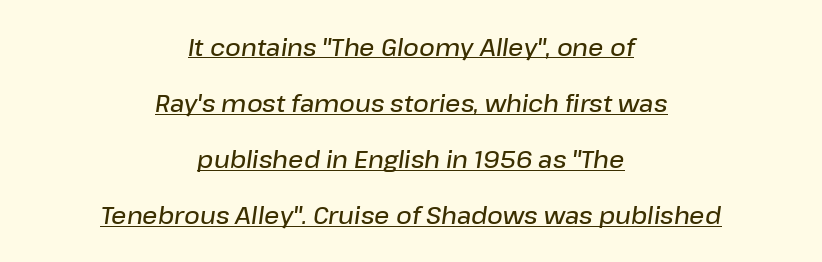
The image shows 24 px text type, italic (leaning right); set centered, loose line spacing (2.34x), normal letter spacing, underlined.
